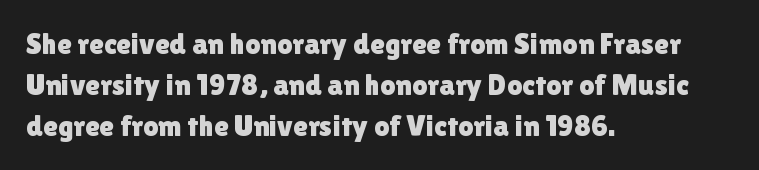
{"serif": "no", "italic": "no", "width": "normal", "x_height": "medium", "monospaced": "no", "underline": "no", "align": "left", "line_spacing": "normal", "line_spacing_ratio": 1.37, "letter_spacing": "normal", "letter_spacing_em": 0.0, "glyph_px": 30}
